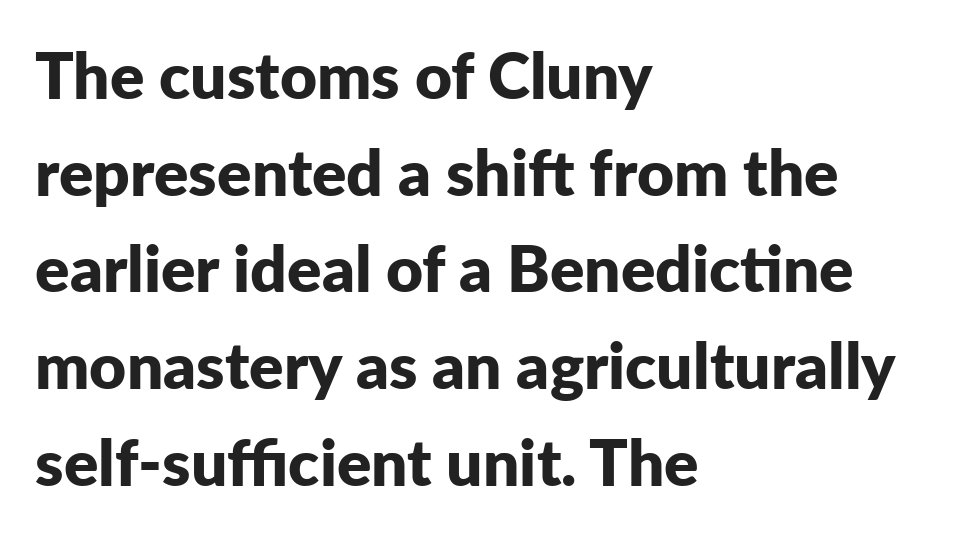
The image shows 64 px bold sans-serif type, upright; set left-aligned, normal line spacing (1.51x), normal letter spacing, not underlined; low stroke contrast and a medium x-height.
